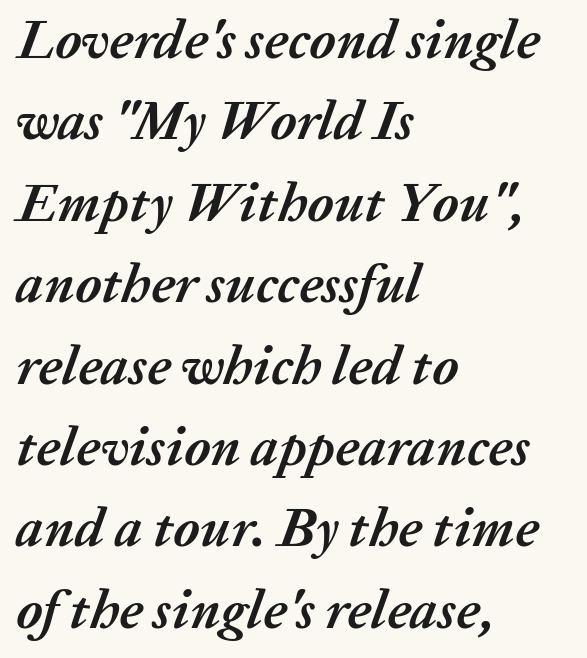
{"italic": "yes", "lean": "right", "slant_degrees": 20, "bold": "yes", "weight": "semibold", "width": "normal", "stroke_contrast": "medium", "x_height": "medium", "monospaced": "no", "underline": "no", "align": "left", "line_spacing": "normal", "line_spacing_ratio": 1.48, "letter_spacing": "normal", "letter_spacing_em": 0.0, "glyph_px": 55}
